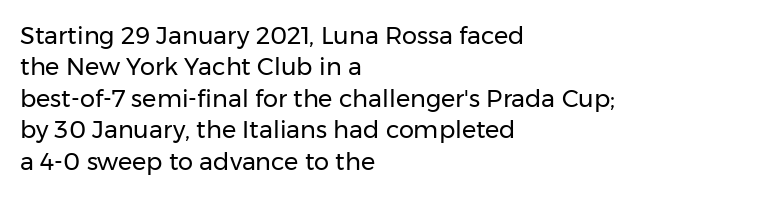
The image shows 24 px text type, upright; set left-aligned, normal line spacing (1.31x), normal letter spacing, not underlined.
